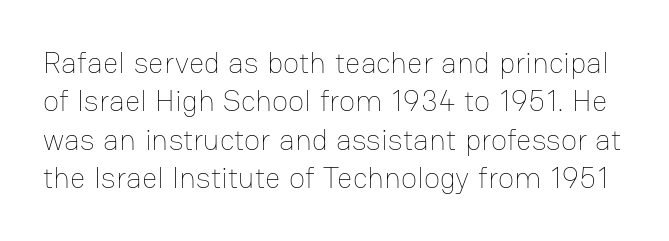
The image shows 30 px thin type, upright; set normal line spacing (1.28x), normal letter spacing, not underlined; low stroke contrast and a medium x-height.
